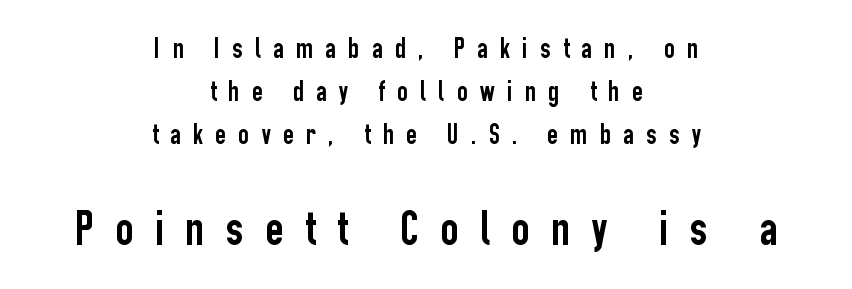
The image shows 50 px condensed sans-serif type, upright; set centered, normal line spacing (1.48x), unusually wide letter spacing (+0.43 em), not underlined; the second (bottom) block is 1.72x larger; low stroke contrast and a medium x-height.
